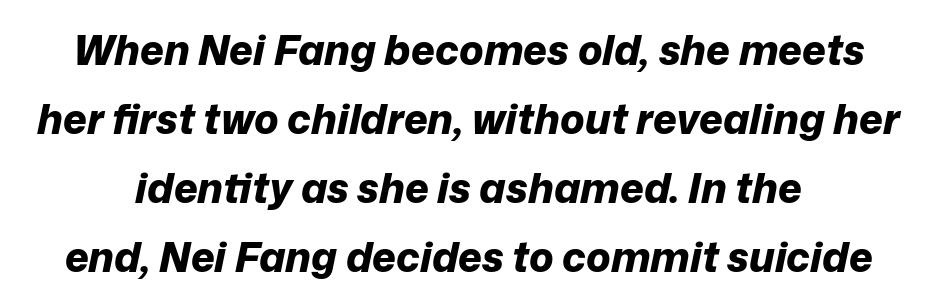
{"italic": "yes", "lean": "right", "slant_degrees": 12, "bold": "yes", "weight": "bold", "width": "normal", "stroke_contrast": "low", "x_height": "medium", "monospaced": "no", "underline": "no", "line_spacing": "normal", "line_spacing_ratio": 1.68, "letter_spacing": "normal", "letter_spacing_em": 0.0, "glyph_px": 41}
